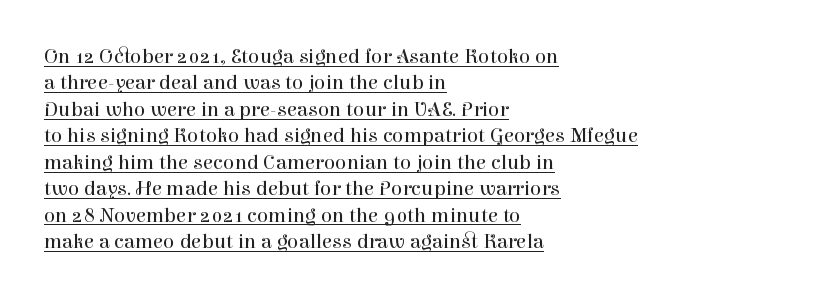
{"italic": "no", "bold": "no", "underline": "yes", "align": "left", "line_spacing": "normal", "line_spacing_ratio": 1.26, "letter_spacing": "normal", "letter_spacing_em": 0.0, "glyph_px": 21}
